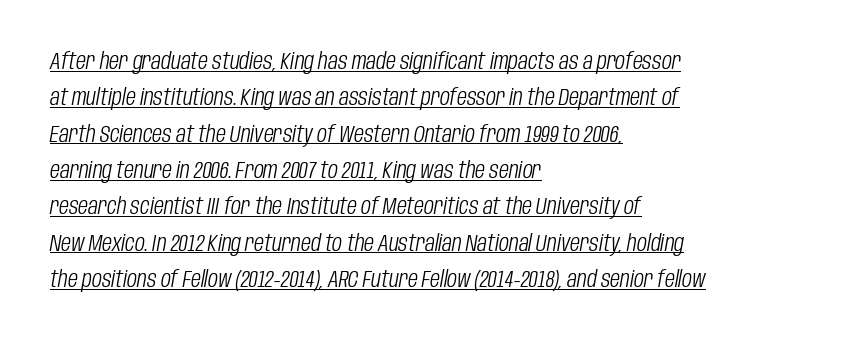
Q: Is the text bold? A: No.
Q: Is the text italic (slanted)? A: Yes, it leans right by about 10 degrees.
Q: Is the text underlined? A: Yes.
Q: How is the paragraph aligned? A: Left-aligned.
Q: Is the spacing between letters normal or unusually wide? A: Normal.
Q: Is the spacing between lines tight, normal or loose? A: Normal.
